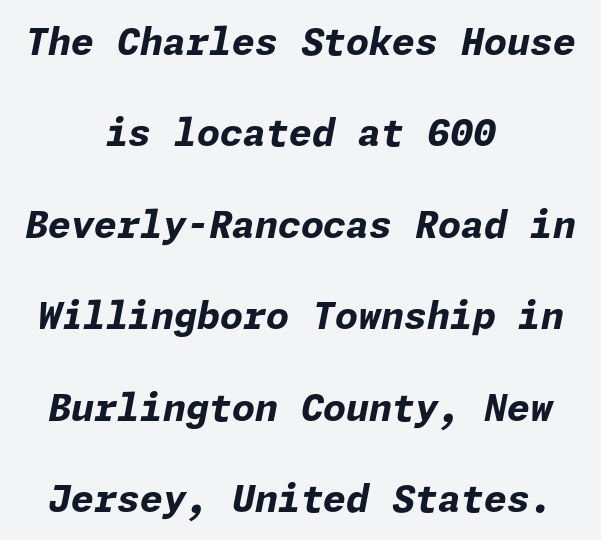
Q: Is the text bold? A: Yes.
Q: Is the text italic (slanted)? A: Yes, it leans right by about 11 degrees.
Q: Is the text underlined? A: No.
Q: How is the paragraph aligned? A: Centered.
Q: Is the spacing between letters normal or unusually wide? A: Normal.
Q: Is the spacing between lines tight, normal or loose? A: Loose.
Q: Width (condensed, normal, or wide)? A: Normal.
Q: Stroke contrast? A: Low.
Q: x-height? A: Medium.
